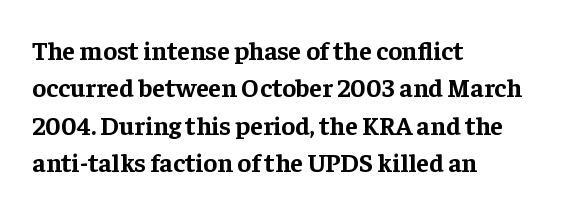
When letters stand straight like this, we call the style roman or upright. A clean baseline with only descenders dipping below it. Horizontally, the lines are justified to the leading edge only. Is there much room between lines? A standard amount, neither cramped nor airy.
